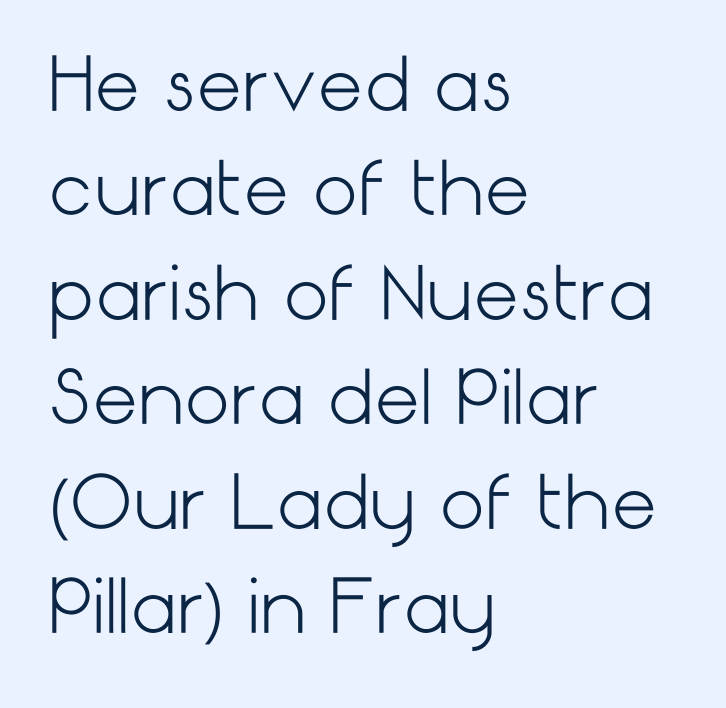
The image shows 72 px light sans-serif type, upright; set left-aligned, normal line spacing (1.45x), normal letter spacing, not underlined; low stroke contrast and a medium x-height.
